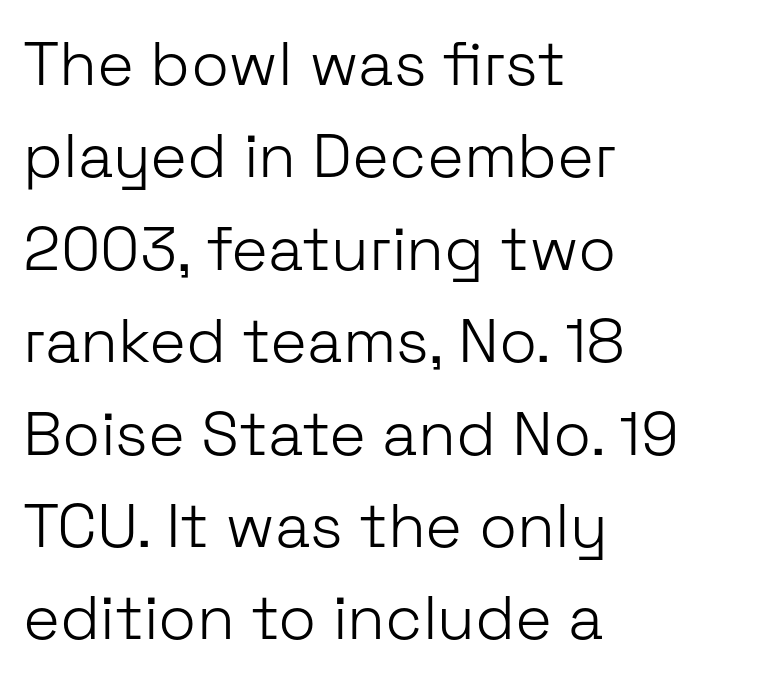
The strokes carry an ordinary text weight at most. Casual observation: everything's shoved over to the left. Varying glyph widths throughout — classic text-font behaviour. Nobody drew a line under any word here. Unlike italic type, these characters show no tilt at all. Font category for this specimen: sans-serif.
